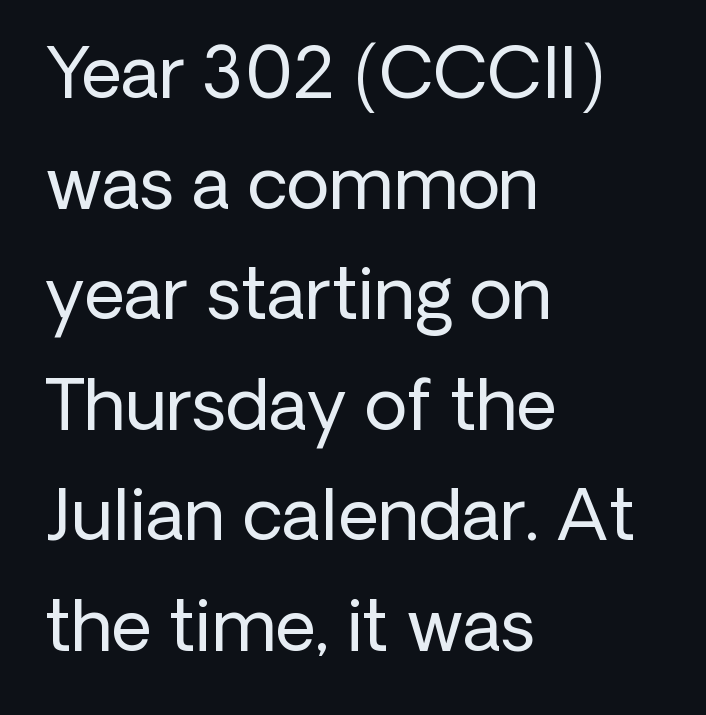
Q: Is the text bold? A: No.
Q: Is the text italic (slanted)? A: No, it is upright.
Q: Is the typeface a serif or a sans-serif typeface? A: Sans-serif.
Q: Is the text underlined? A: No.
Q: How is the paragraph aligned? A: Left-aligned.
Q: Is the spacing between letters normal or unusually wide? A: Normal.
Q: Is the spacing between lines tight, normal or loose? A: Normal.
Q: Width (condensed, normal, or wide)? A: Normal.
Q: Stroke contrast? A: Low.
Q: x-height? A: Medium.
Q: Monospaced? A: No.
